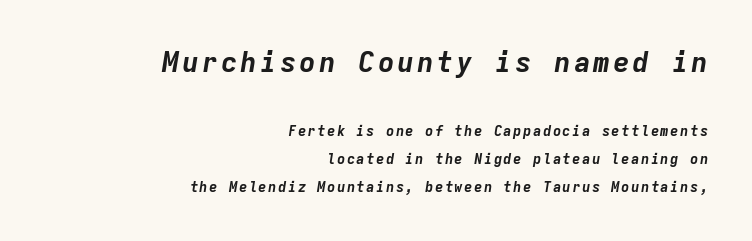
In this sample the first text group is rendered at the bigger scale. Line spacing here is loose. Reading down the block, your eye finds every line finishing at a fixed right position. Descenders are the only things crossing below the line. The whole block is typeset with a tilt. The font is running at its bold setting.
